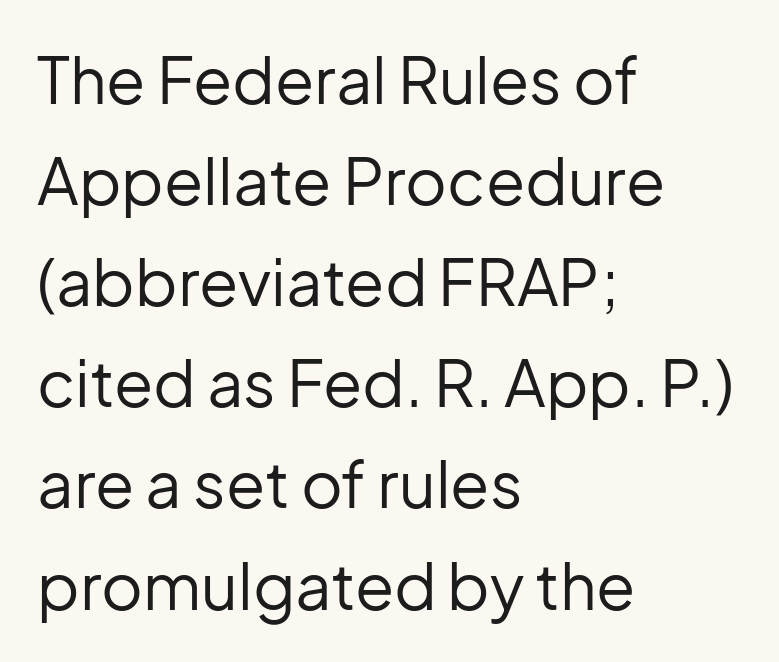
{"serif": "no", "italic": "no", "bold": "no", "weight": "regular", "width": "normal", "stroke_contrast": "low", "x_height": "medium", "monospaced": "no", "underline": "no", "align": "left", "line_spacing": "normal", "line_spacing_ratio": 1.58, "letter_spacing": "normal", "letter_spacing_em": 0.0, "glyph_px": 64}
